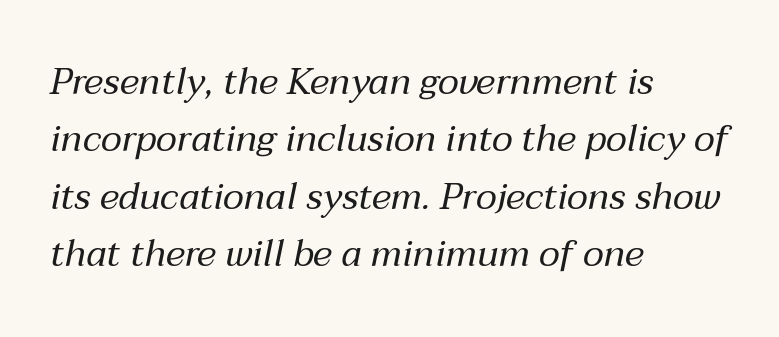
The lines in this sample share a left origin and differ only in where they stop. Proportional: the letters do not fall into vertical columns. In terms of letterspacing, this is plain default setting. These lines sit exactly where default settings would place them. Is this a heavy cut? Hardly; it is regular or lighter.
